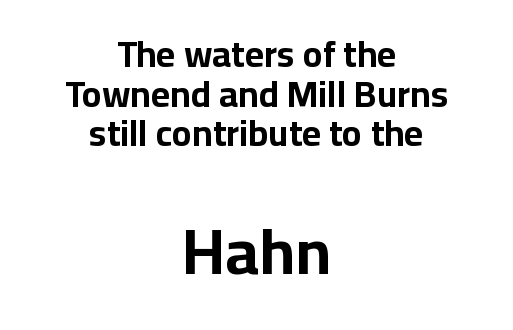
Reading down the block, each line starts at a different indent, mirrored at its end. Unlike italic type, these characters show no tilt at all. Inter-character spacing is left at the font's built-in metrics. Small over large — that's the arrangement of the two blocks here. Strokes here are thick enough to call this a true bold.
